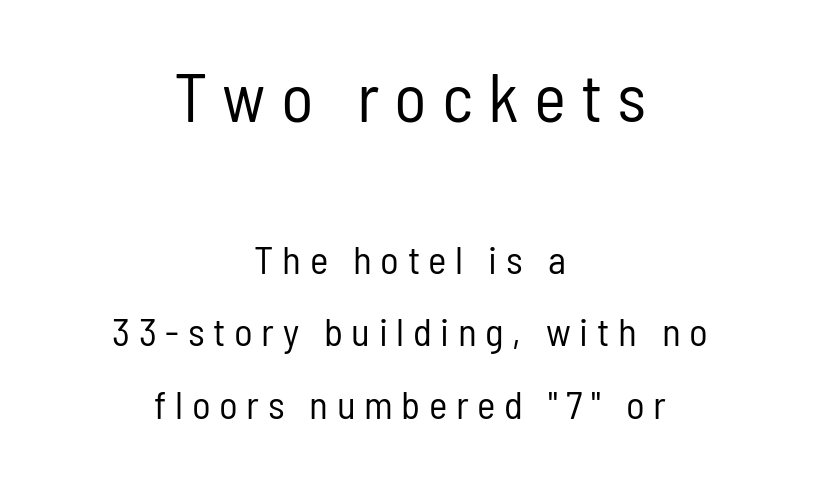
Q: Is the text bold? A: No.
Q: Is the text italic (slanted)? A: No, it is upright.
Q: Is the typeface a serif or a sans-serif typeface? A: Sans-serif.
Q: Is the text underlined? A: No.
Q: How is the paragraph aligned? A: Centered.
Q: Is the spacing between letters normal or unusually wide? A: Unusually wide.
Q: Which block of text is set in a larger size, the first (top) or the second (bottom)? A: The first (top) one.
Q: Width (condensed, normal, or wide)? A: Condensed.
Q: Stroke contrast? A: Low.
Q: x-height? A: Medium.
Q: Monospaced? A: No.
